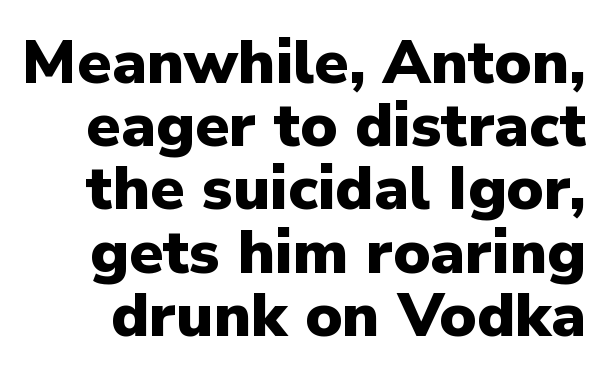
Q: Is the text bold? A: Yes.
Q: Is the text italic (slanted)? A: No, it is upright.
Q: Is the typeface a serif or a sans-serif typeface? A: Sans-serif.
Q: Is the text underlined? A: No.
Q: Is the spacing between letters normal or unusually wide? A: Normal.
Q: Is the spacing between lines tight, normal or loose? A: Tight.
Q: Width (condensed, normal, or wide)? A: Normal.
Q: Stroke contrast? A: Low.
Q: x-height? A: Medium.
Q: Monospaced? A: No.
